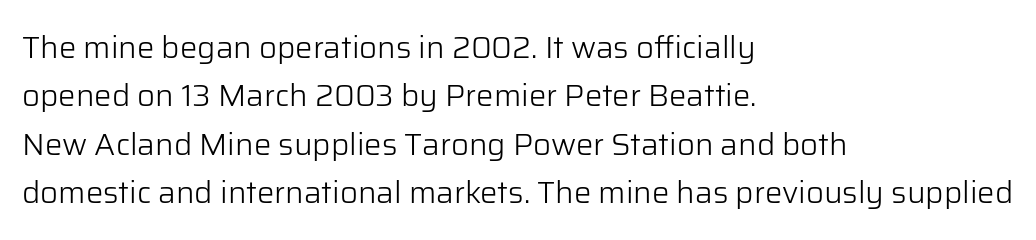
The image shows 31 px light sans-serif type, upright; set left-aligned, normal line spacing (1.56x), normal letter spacing, not underlined; low stroke contrast and a medium x-height.
